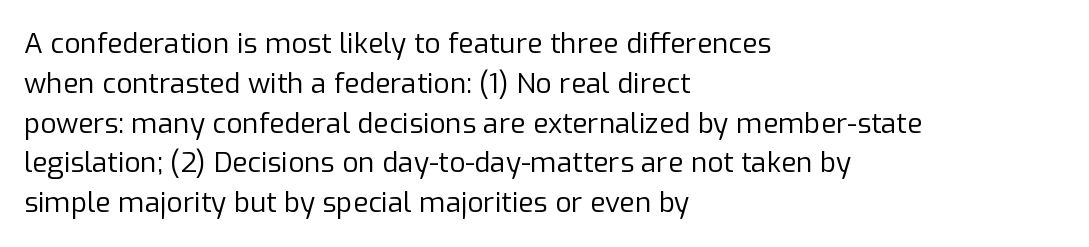
Q: Is the text bold? A: No.
Q: Is the text italic (slanted)? A: No, it is upright.
Q: Is the typeface a serif or a sans-serif typeface? A: Sans-serif.
Q: Is the text underlined? A: No.
Q: How is the paragraph aligned? A: Left-aligned.
Q: Is the spacing between letters normal or unusually wide? A: Normal.
Q: Is the spacing between lines tight, normal or loose? A: Normal.
Q: Width (condensed, normal, or wide)? A: Normal.
Q: Stroke contrast? A: Low.
Q: x-height? A: Medium.
Q: Monospaced? A: No.
